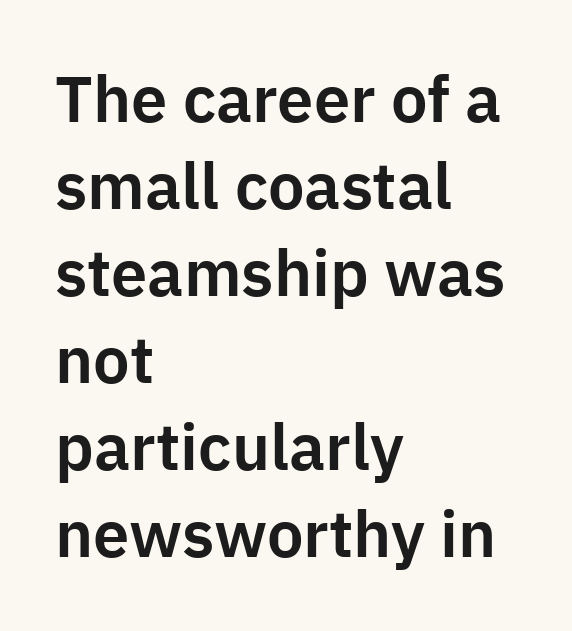
Q: Is the text italic (slanted)? A: No, it is upright.
Q: Is the typeface a serif or a sans-serif typeface? A: Sans-serif.
Q: Is the text underlined? A: No.
Q: How is the paragraph aligned? A: Left-aligned.
Q: Is the spacing between letters normal or unusually wide? A: Normal.
Q: Is the spacing between lines tight, normal or loose? A: Normal.
Q: Width (condensed, normal, or wide)? A: Normal.
Q: Stroke contrast? A: Low.
Q: x-height? A: Medium.
Q: Monospaced? A: No.
